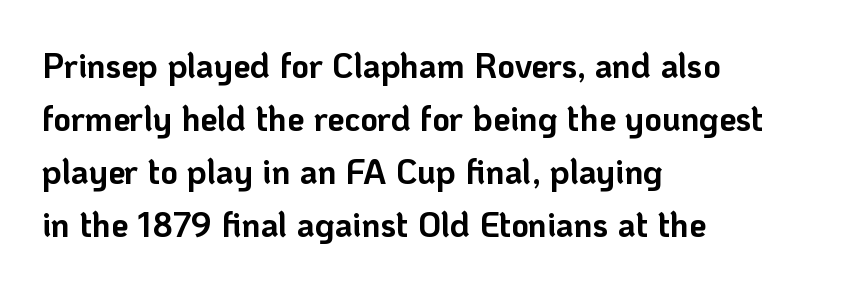
Q: Is the text bold? A: Yes.
Q: Is the text italic (slanted)? A: No, it is upright.
Q: Is the typeface a serif or a sans-serif typeface? A: Sans-serif.
Q: Is the text underlined? A: No.
Q: How is the paragraph aligned? A: Left-aligned.
Q: Is the spacing between letters normal or unusually wide? A: Normal.
Q: Is the spacing between lines tight, normal or loose? A: Normal.
Q: Width (condensed, normal, or wide)? A: Normal.
Q: Stroke contrast? A: Low.
Q: x-height? A: Medium.
Q: Monospaced? A: No.
